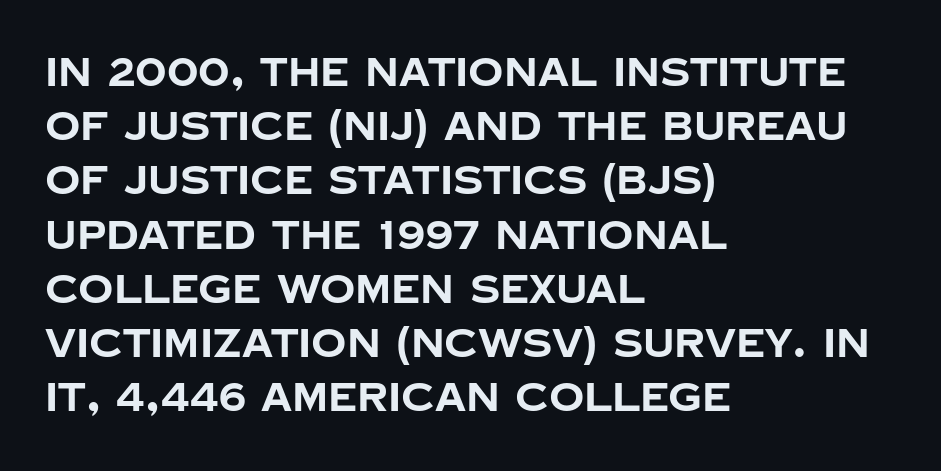
{"serif": "no", "italic": "no", "bold": "yes", "weight": "bold", "width": "normal", "stroke_contrast": "low", "x_height": "large", "monospaced": "no", "underline": "no", "align": "left", "line_spacing": "normal", "line_spacing_ratio": 1.39, "letter_spacing": "normal", "letter_spacing_em": 0.0, "glyph_px": 39}
